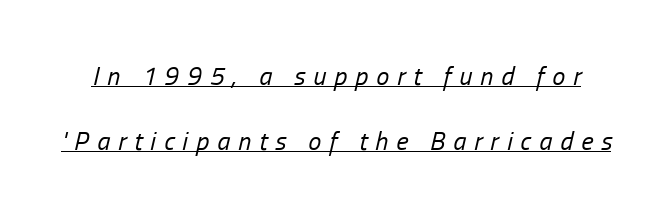
The letters are slanted; this is an italic face. Notice how a bar underscores the lettering throughout. The block of text is sparse from top to bottom, with ample space between rows. A typesetter would call this heavily tracked-out type. Stroke mass is kept to a normal reading level or below.
